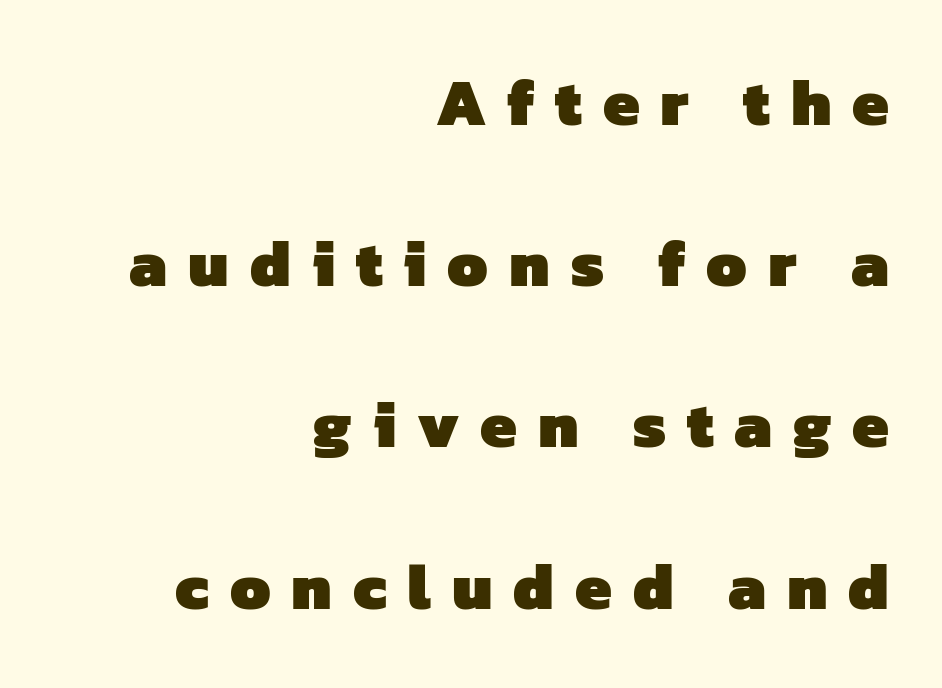
Check under the words: just untouched page. The passage shown is typed in a proportional face where columns would drift. Airy leading. Look at the tracking — it's clearly loosened, letters drifting apart. Serif or sans? Sans — the stroke terminals are bare. Layout note: lines flush right.
